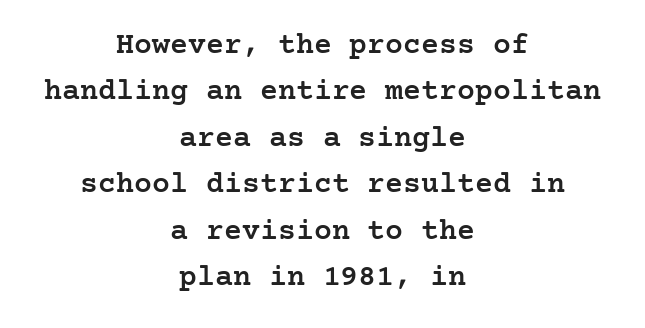
The image shows 30 px semibold serif type, upright; set centered, normal line spacing (1.55x), normal letter spacing, not underlined; low stroke contrast and a medium x-height.
